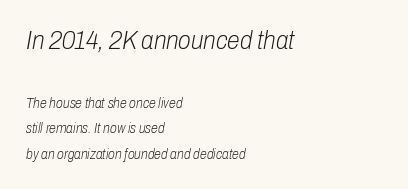
The space beneath each line is pristine and unruled. Compared with ordinary roman type, these characters are visibly tilted. Size contrast runs from large at the top to small at the bottom. The weight would be labelled regular, book, light, or lighter still. Between one letter and the next there's only the usual sliver of space. The rag falls on the right side of this text block.
